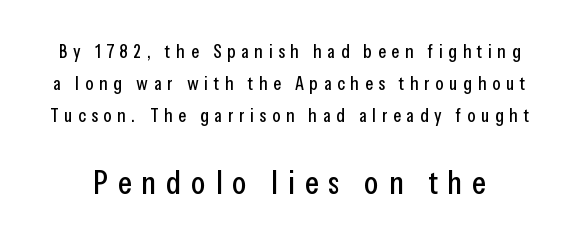
A bare baseline throughout the passage. Character widths vary here, with narrow letters taking less room than wide ones. Does extra space separate the letters? Yes, quite a lot of it. Horizontal bands of white between lines are of average thickness. A typesetter would mark this as roman, not italic.
